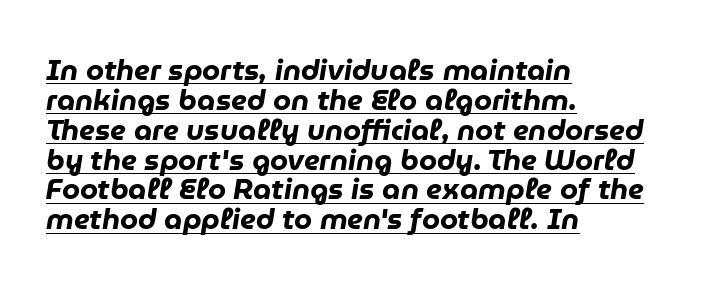
{"italic": "yes", "lean": "right", "slant_degrees": 9, "bold": "yes", "weight": "heavy", "width": "normal", "stroke_contrast": "low", "x_height": "medium", "monospaced": "no", "underline": "yes", "align": "left", "line_spacing": "tight", "line_spacing_ratio": 1.03, "letter_spacing": "normal", "letter_spacing_em": 0.0, "glyph_px": 29}
